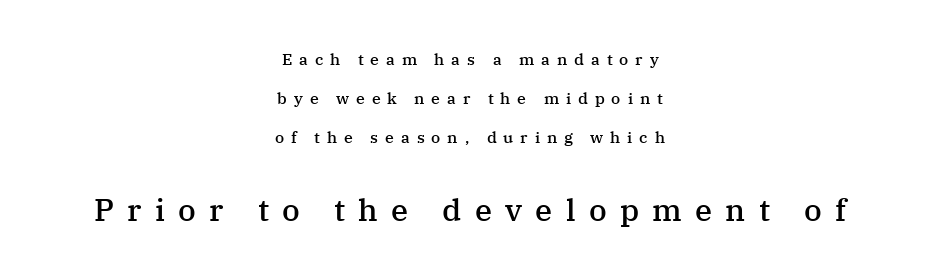
Strokes here are thickened, but only to semibold level. Is the letter spacing exaggerated? Yes — the characters are pushed far apart. Is the lower block the larger one? Yes — the lower block carries the bigger type. The lines are spread far apart with generous leading. The compositor balanced each line on the midline.
